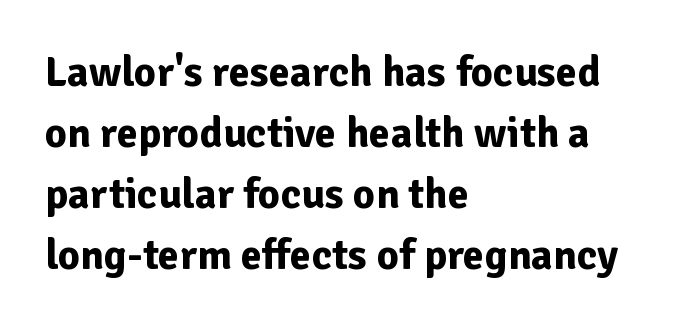
Looks like regular typesetting: each glyph gets only the width it needs. Summary of weight: heavy, a full bold. Each line starts at the same left margin while the right side varies. How would I describe the line gaps? Plain and ordinary.
